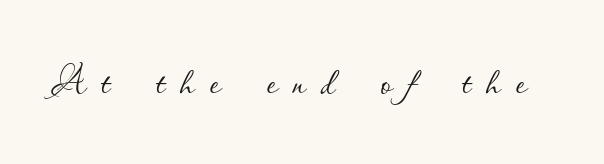
{"bold": "no", "weight": "thin", "width": "normal", "stroke_contrast": "low", "x_height": "small", "monospaced": "no", "underline": "no", "letter_spacing": "wide", "letter_spacing_em": 0.27, "glyph_px": 54}
